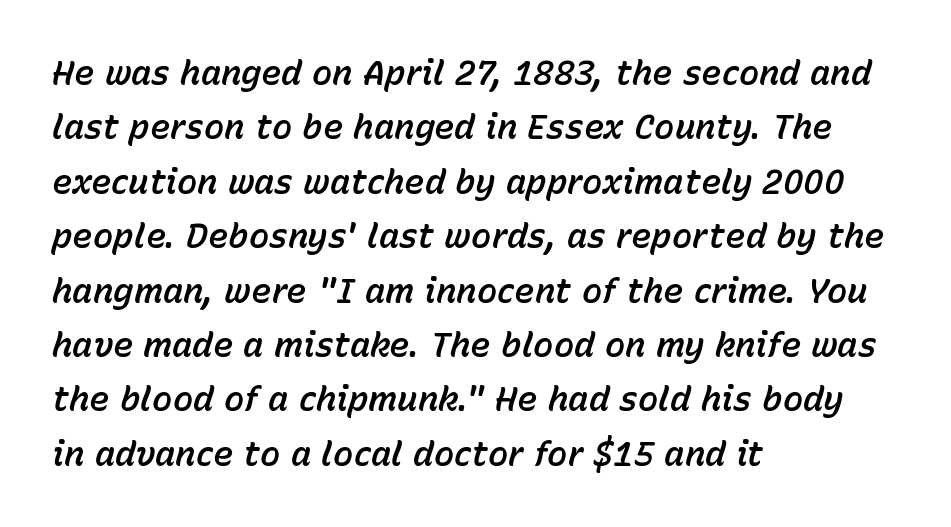
The image shows 34 px text type, italic (leaning right); set left-aligned, normal line spacing (1.6x), normal letter spacing, not underlined; low stroke contrast and a medium x-height.
